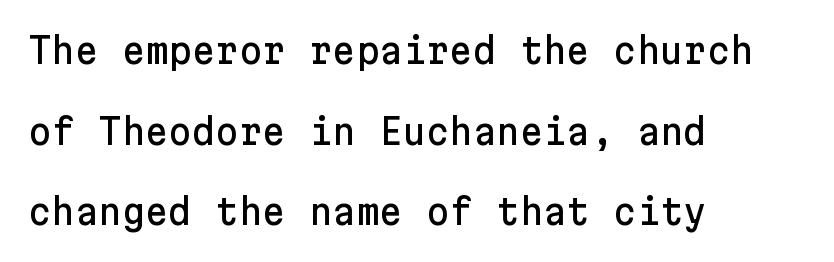
The image shows 36 px sans-serif type, upright; set left-aligned, loose line spacing (2.24x), normal letter spacing, not underlined; low stroke contrast and a medium x-height.
